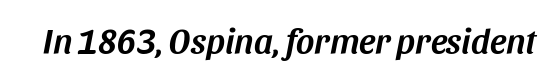
Q: Is the text italic (slanted)? A: Yes, it leans right by about 11 degrees.
Q: Is the text underlined? A: No.
Q: Is the spacing between letters normal or unusually wide? A: Normal.
Q: Width (condensed, normal, or wide)? A: Normal.
Q: Stroke contrast? A: Medium.
Q: x-height? A: Large.
Q: Monospaced? A: No.
